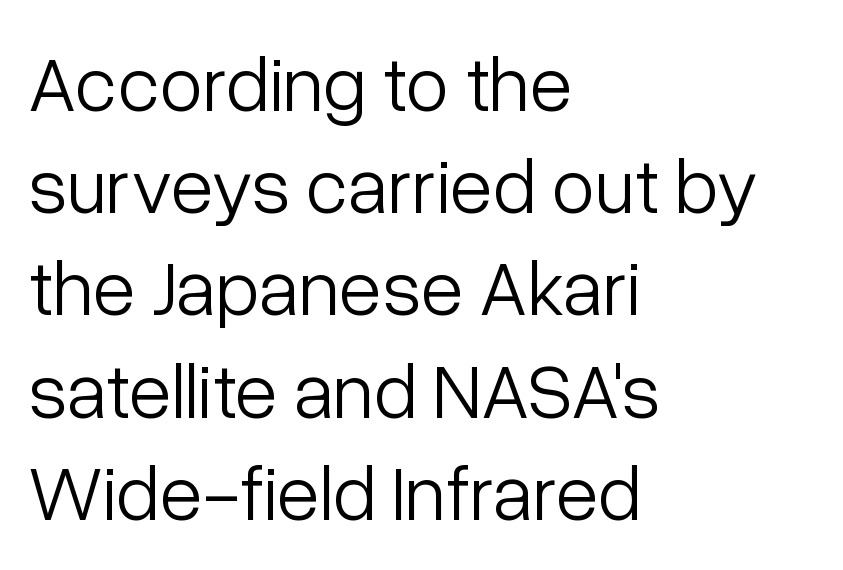
Q: Is the text bold? A: No.
Q: Is the text italic (slanted)? A: No, it is upright.
Q: Is the typeface a serif or a sans-serif typeface? A: Sans-serif.
Q: Is the text underlined? A: No.
Q: How is the paragraph aligned? A: Left-aligned.
Q: Is the spacing between letters normal or unusually wide? A: Normal.
Q: Is the spacing between lines tight, normal or loose? A: Normal.
Q: Width (condensed, normal, or wide)? A: Normal.
Q: Stroke contrast? A: Low.
Q: x-height? A: Medium.
Q: Monospaced? A: No.
